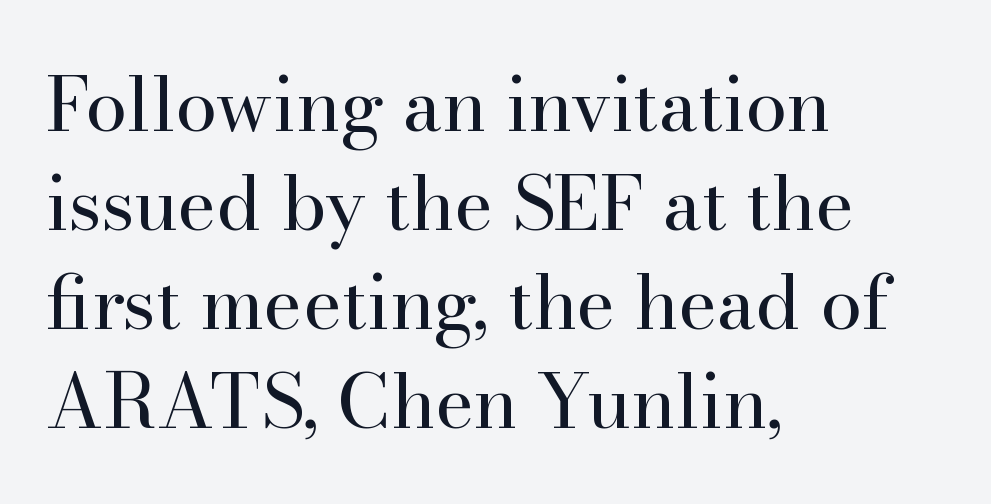
The image shows 75 px regular-weight serif type, upright; set left-aligned, normal line spacing (1.32x), normal letter spacing, not underlined; high stroke contrast and a small x-height.
